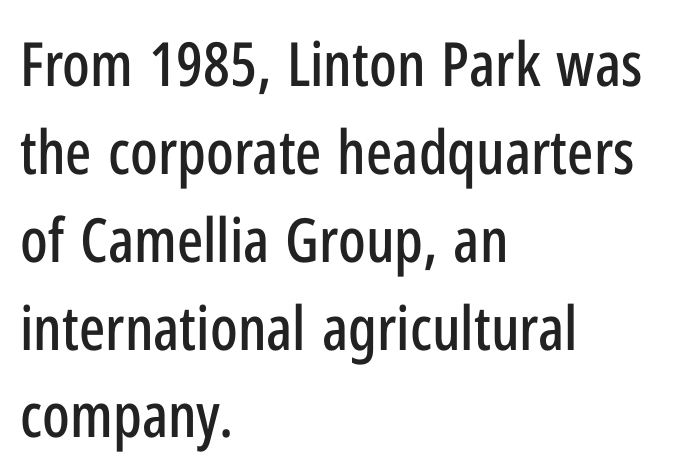
The image shows 61 px condensed sans-serif type, upright; set left-aligned, normal line spacing (1.44x), normal letter spacing, not underlined; low stroke contrast and a medium x-height.
